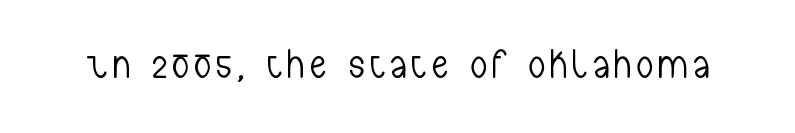
Q: Is the text bold? A: No.
Q: Is the text italic (slanted)? A: No, it is upright.
Q: Is the typeface a serif or a sans-serif typeface? A: Sans-serif.
Q: Is the text underlined? A: No.
Q: Width (condensed, normal, or wide)? A: Condensed.
Q: Stroke contrast? A: Low.
Q: x-height? A: Medium.
Q: Monospaced? A: No.
